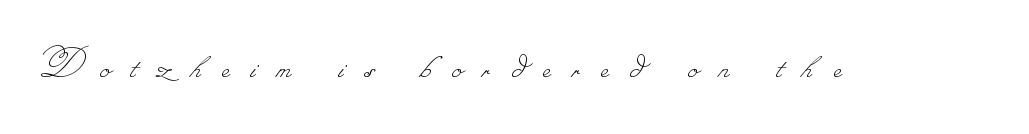
{"bold": "no", "weight": "thin", "width": "normal", "stroke_contrast": "low", "monospaced": "no", "underline": "no", "letter_spacing": "wide", "letter_spacing_em": 0.49, "glyph_px": 43}
